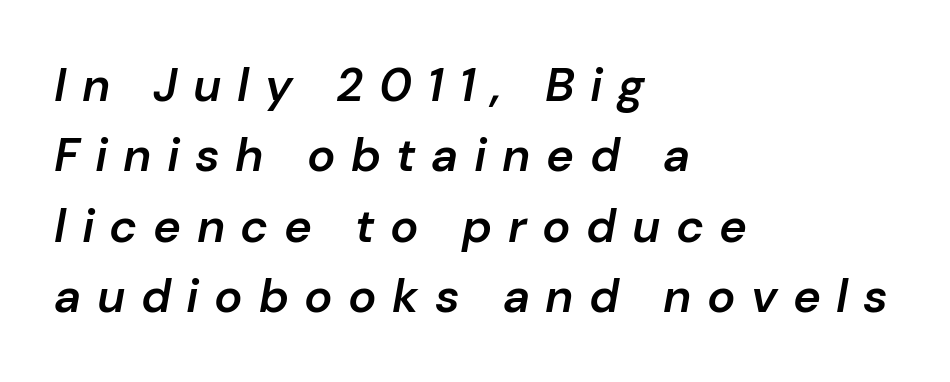
Q: Is the text bold? A: Semi-bold.
Q: Is the text italic (slanted)? A: Yes, it leans right by about 10 degrees.
Q: Is the text underlined? A: No.
Q: How is the paragraph aligned? A: Left-aligned.
Q: Is the spacing between letters normal or unusually wide? A: Unusually wide.
Q: Is the spacing between lines tight, normal or loose? A: Normal.
Q: Width (condensed, normal, or wide)? A: Normal.
Q: Stroke contrast? A: Low.
Q: x-height? A: Medium.
Q: Monospaced? A: No.
